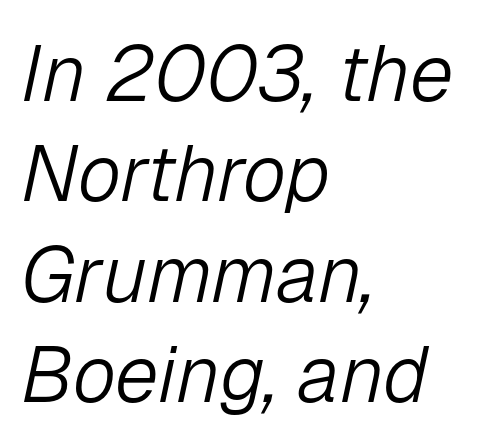
The image shows 79 px light type, italic (leaning right); set left-aligned, normal line spacing (1.27x), normal letter spacing, not underlined; low stroke contrast and a medium x-height.
